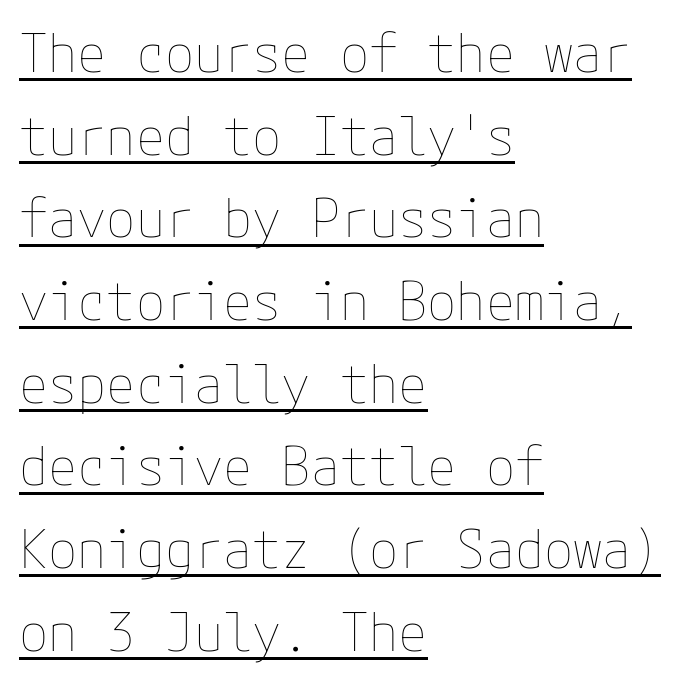
The rag falls on the right side of this text block. Observe the ordinary spacing: letters are neighbours, not strangers. Every word sits above its own underline. Rendered with straight, roman letterforms. Leading: standard. Bold? No — there's no thickening of the strokes.
